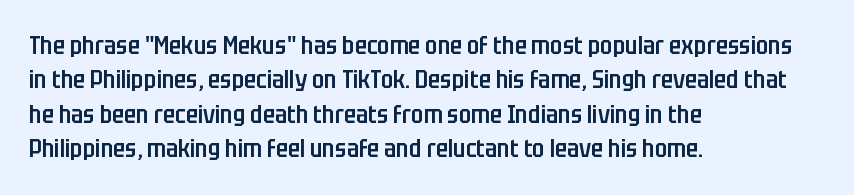
No italicization has been applied; the sample stays upright. Every letter is mildly thick-stroked: semibold rather than bold. The rag falls on the right side of this text block. The area under the type is left untouched.
